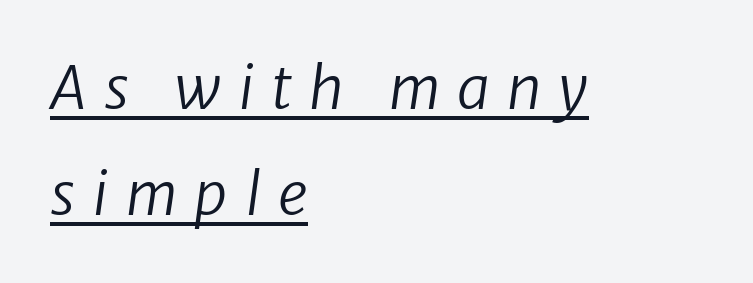
Note the varied advance widths — an 'i' is clearly narrower than an 'm'. Looks like someone drew a line under every word here. These lines stack with their left ends in a neat column. These lines were composed using italics.
